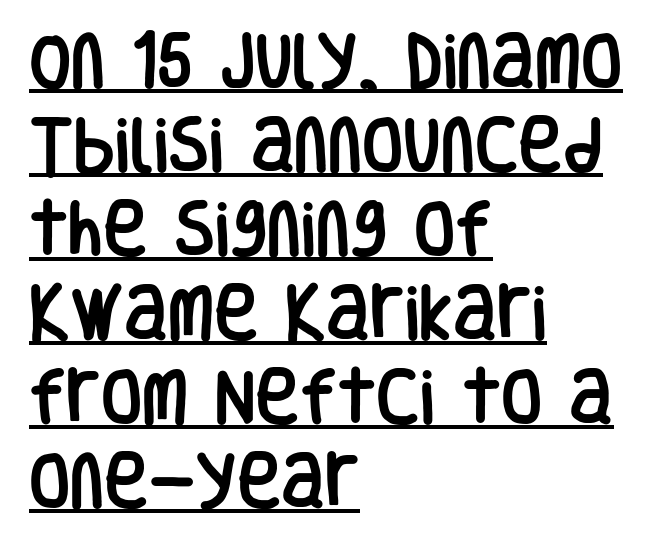
{"serif": "no", "italic": "no", "width": "condensed", "stroke_contrast": "low", "x_height": "large", "monospaced": "no", "underline": "yes", "align": "left", "line_spacing": "normal", "line_spacing_ratio": 1.4, "letter_spacing": "normal", "letter_spacing_em": 0.0, "glyph_px": 60}
